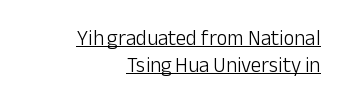
Q: Is the text bold? A: No.
Q: Is the text italic (slanted)? A: No, it is upright.
Q: Is the text underlined? A: Yes.
Q: How is the paragraph aligned? A: Right-aligned.
Q: Is the spacing between letters normal or unusually wide? A: Normal.
Q: Is the spacing between lines tight, normal or loose? A: Normal.
